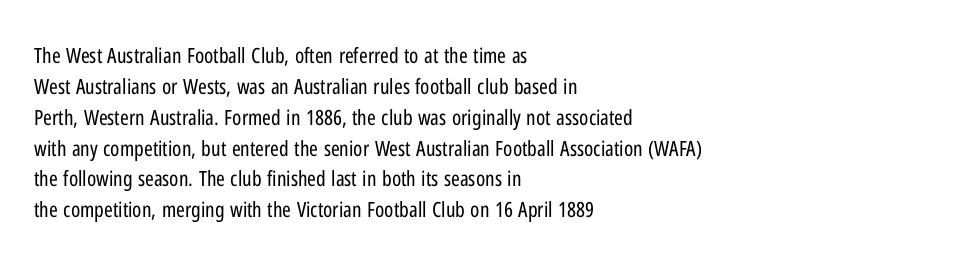
{"italic": "no", "bold": "no", "underline": "no", "align": "left", "line_spacing": "normal", "line_spacing_ratio": 1.47, "letter_spacing": "normal", "letter_spacing_em": 0.0, "glyph_px": 21}
